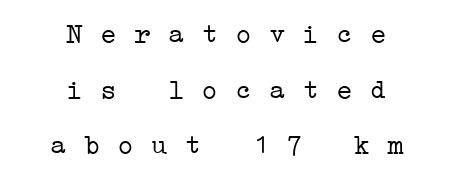
These lines keep a tight, regular rhythm from letter to letter. Type style note: has serifs. The typesetting does not lean heavy: it is not bold. The rag falls on both sides of this text block equally. Baseline-to-baseline distance is far greater than the letter height. Think of a typewriter: that constant character pitch is what you see here.
